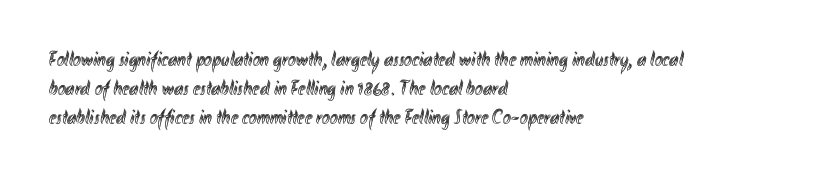
{"underline": "no", "align": "left", "line_spacing": "normal", "line_spacing_ratio": 1.38, "letter_spacing": "normal", "letter_spacing_em": 0.0, "glyph_px": 21}
